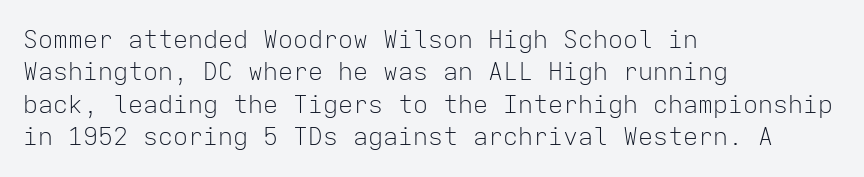
Q: Is the text bold? A: No.
Q: Is the text italic (slanted)? A: No, it is upright.
Q: Is the text underlined? A: No.
Q: How is the paragraph aligned? A: Left-aligned.
Q: Is the spacing between letters normal or unusually wide? A: Normal.
Q: Is the spacing between lines tight, normal or loose? A: Normal.
